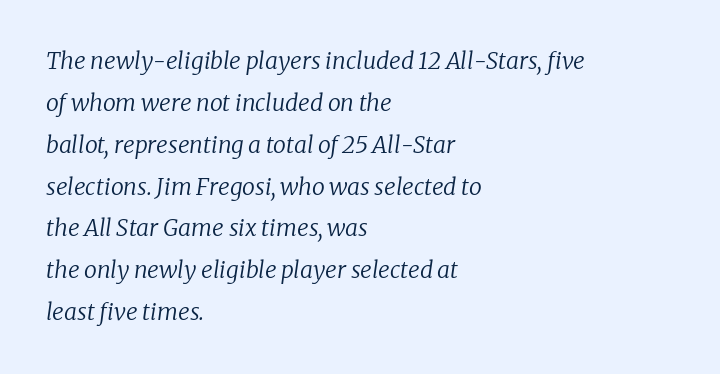
{"italic": "yes", "lean": "right", "slant_degrees": 8, "bold": "no", "underline": "no", "align": "left", "line_spacing_ratio": 1.82, "letter_spacing": "normal", "letter_spacing_em": 0.0, "glyph_px": 23}
